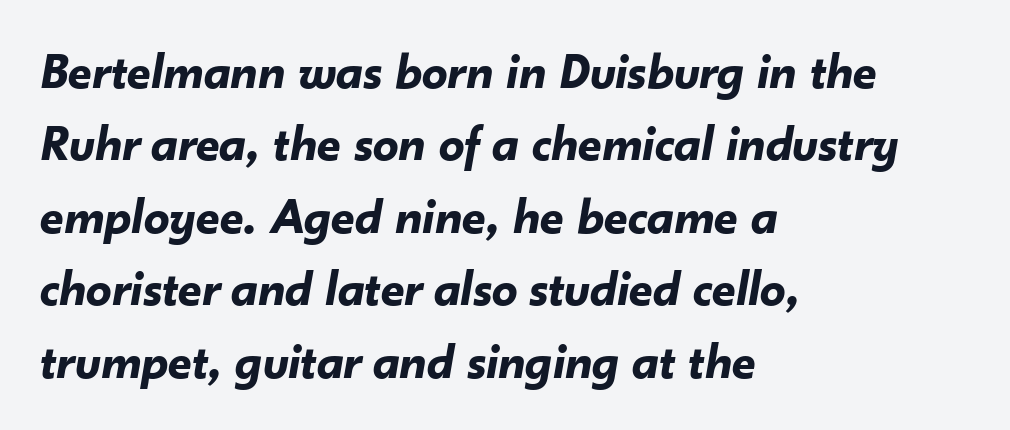
{"italic": "yes", "lean": "right", "slant_degrees": 10, "bold": "yes", "weight": "bold", "width": "normal", "stroke_contrast": "low", "x_height": "small", "monospaced": "no", "underline": "no", "align": "left", "line_spacing": "normal", "line_spacing_ratio": 1.42, "letter_spacing": "normal", "letter_spacing_em": 0.0, "glyph_px": 51}
